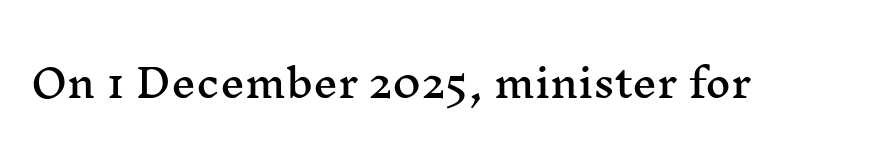
In terms of posture, this sample is upright. Looks like regular typesetting: each glyph gets only the width it needs. Check under the words: just untouched page. What stands out about the letter spacing? Nothing — it is the standard amount. This rendering employs a face with finishing strokes, i.e., a serif.
